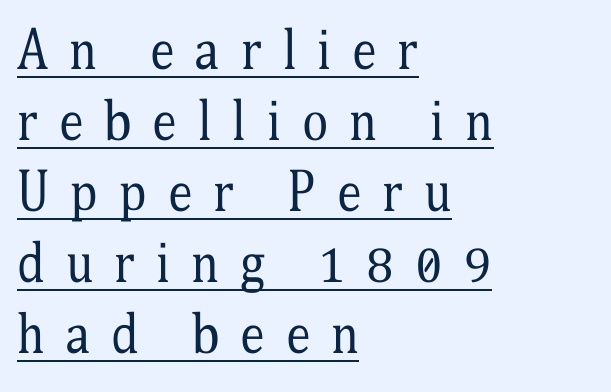
Q: Is the text bold? A: No.
Q: Is the text italic (slanted)? A: No, it is upright.
Q: Is the typeface a serif or a sans-serif typeface? A: Serif.
Q: Is the text underlined? A: Yes.
Q: How is the paragraph aligned? A: Left-aligned.
Q: Is the spacing between letters normal or unusually wide? A: Unusually wide.
Q: Is the spacing between lines tight, normal or loose? A: Normal.
Q: Width (condensed, normal, or wide)? A: Condensed.
Q: Stroke contrast? A: Medium.
Q: x-height? A: Medium.
Q: Monospaced? A: No.
